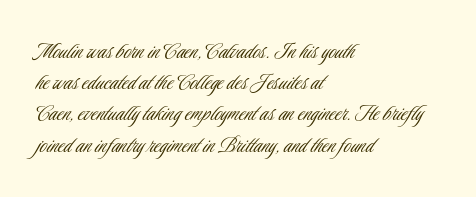
The image shows 25 px text type; set left-aligned, normal line spacing (1.25x), normal letter spacing, not underlined.
